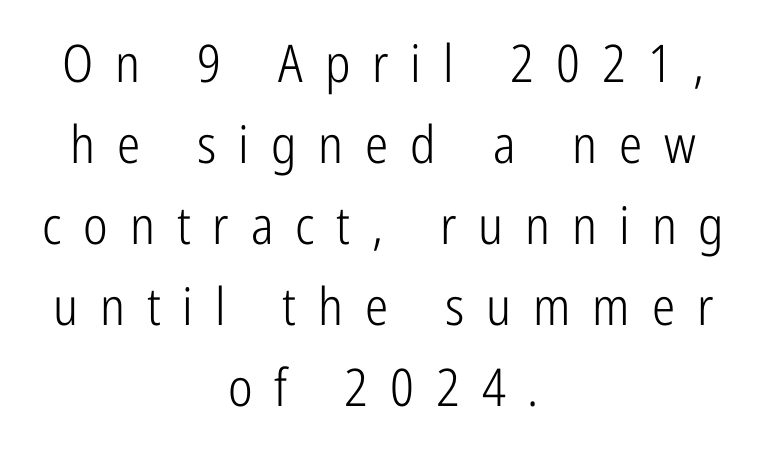
Q: Is the text bold? A: No.
Q: Is the text italic (slanted)? A: No, it is upright.
Q: Is the typeface a serif or a sans-serif typeface? A: Sans-serif.
Q: Is the text underlined? A: No.
Q: How is the paragraph aligned? A: Centered.
Q: Is the spacing between letters normal or unusually wide? A: Unusually wide.
Q: Is the spacing between lines tight, normal or loose? A: Normal.
Q: Width (condensed, normal, or wide)? A: Condensed.
Q: Stroke contrast? A: Low.
Q: x-height? A: Medium.
Q: Monospaced? A: No.
